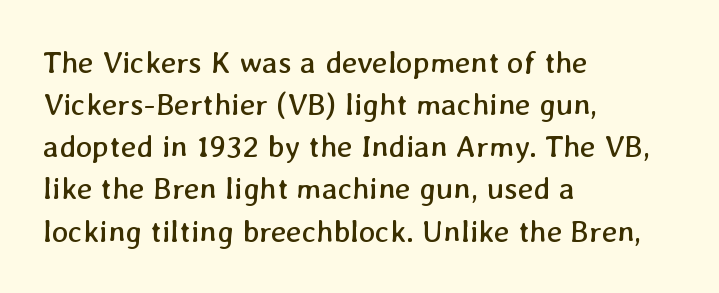
Q: Is the text bold? A: No.
Q: Is the text underlined? A: No.
Q: How is the paragraph aligned? A: Left-aligned.
Q: Is the spacing between letters normal or unusually wide? A: Normal.
Q: Is the spacing between lines tight, normal or loose? A: Normal.
Q: Width (condensed, normal, or wide)? A: Normal.
Q: Stroke contrast? A: Low.
Q: x-height? A: Medium.
Q: Monospaced? A: No.
